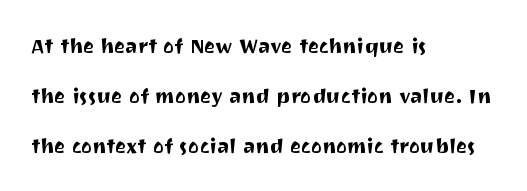
Q: Is the text italic (slanted)? A: No, it is upright.
Q: Is the text underlined? A: No.
Q: How is the paragraph aligned? A: Left-aligned.
Q: Is the spacing between letters normal or unusually wide? A: Normal.
Q: Is the spacing between lines tight, normal or loose? A: Loose.
